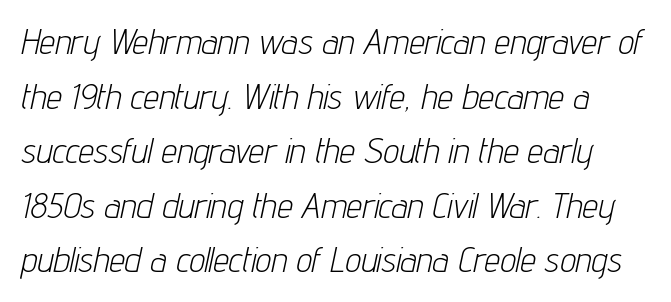
The image shows 35 px light, condensed type, italic (leaning right); set left-aligned, normal line spacing (1.56x), normal letter spacing, not underlined; low stroke contrast and a medium x-height.
